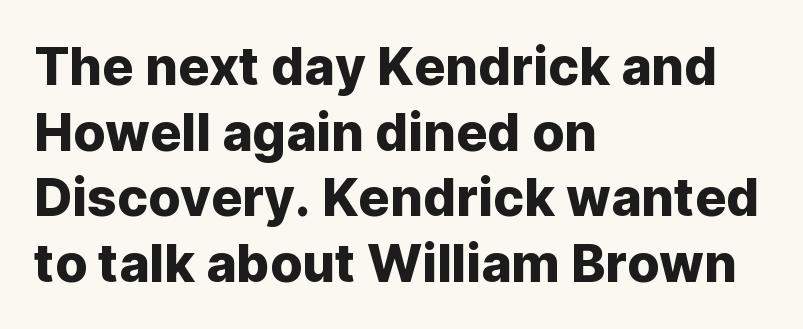
Spacing verdict: proportional, widths tailored to each character. This is the regular roman posture of the typeface. Normally led — the rows are evenly, conventionally spaced. Letters rest on an invisible, unmarked baseline.
